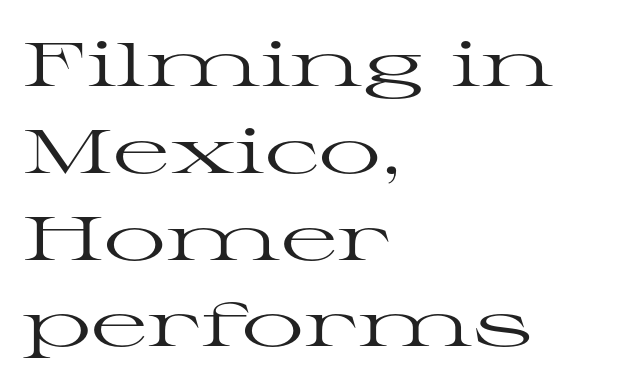
Q: Is the text bold? A: No.
Q: Is the text italic (slanted)? A: No, it is upright.
Q: Is the typeface a serif or a sans-serif typeface? A: Serif.
Q: Is the text underlined? A: No.
Q: How is the paragraph aligned? A: Left-aligned.
Q: Is the spacing between letters normal or unusually wide? A: Normal.
Q: Is the spacing between lines tight, normal or loose? A: Normal.
Q: Width (condensed, normal, or wide)? A: Wide.
Q: Stroke contrast? A: High.
Q: x-height? A: Medium.
Q: Monospaced? A: No.
